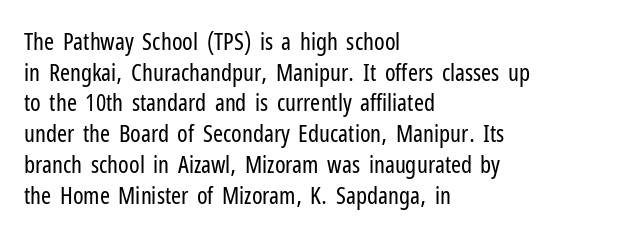
Is the type heavy? It reads as light-to-regular instead. Leftover space on each line is placed entirely after the last word. Characters follow at the spacing the type designer built in. The passage shown stacks its lines at a standard gap.
